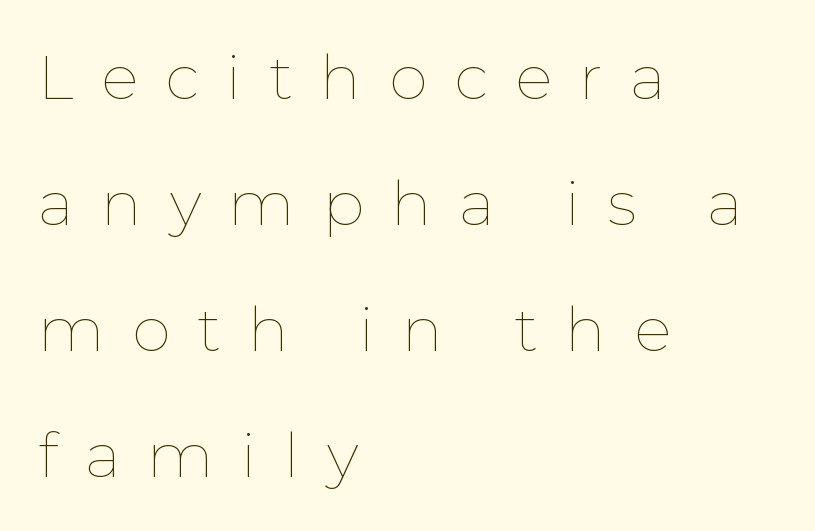
{"italic": "no", "bold": "no", "weight": "thin", "width": "normal", "stroke_contrast": "low", "x_height": "medium", "monospaced": "no", "underline": "no", "align": "left", "line_spacing": "loose", "line_spacing_ratio": 2.03, "letter_spacing": "wide", "letter_spacing_em": 0.44, "glyph_px": 62}
